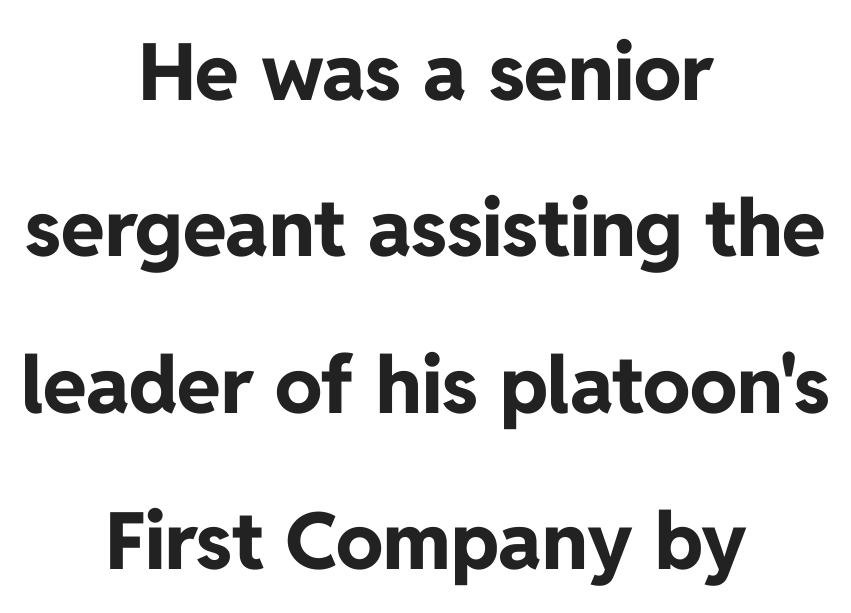
The image shows 79 px bold sans-serif type, upright; set centered, loose line spacing (1.98x), normal letter spacing, not underlined; low stroke contrast and a medium x-height.
